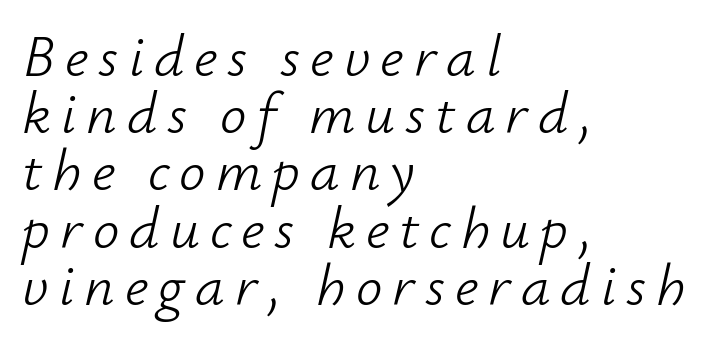
The passage is arranged the way most books set body copy — flush left. The letters look calm and open, with moderate or lighter stems. Do the characters align in a grid? No, the font is proportional. The baseline area is clear.
